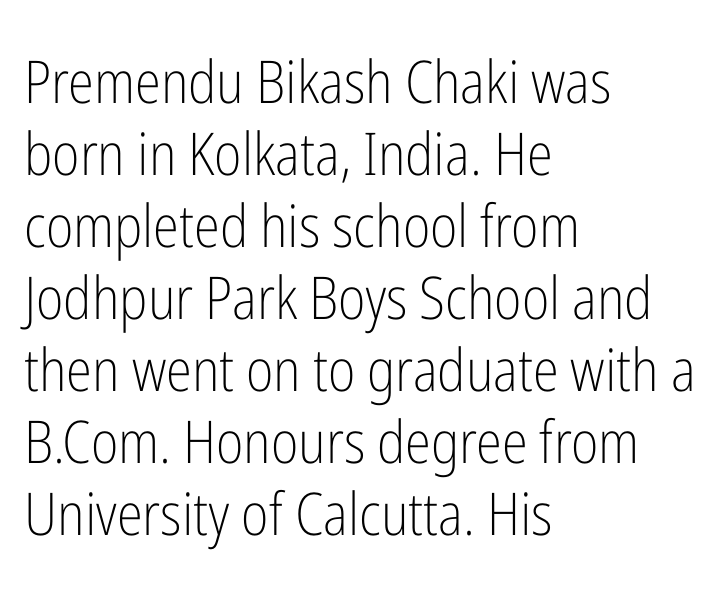
It's the straight-up-and-down kind of type. The weight tops out at a normal text grade. Observe the absence of serifs on each vertical stroke in this sample. Nobody drew a line under any word here.
